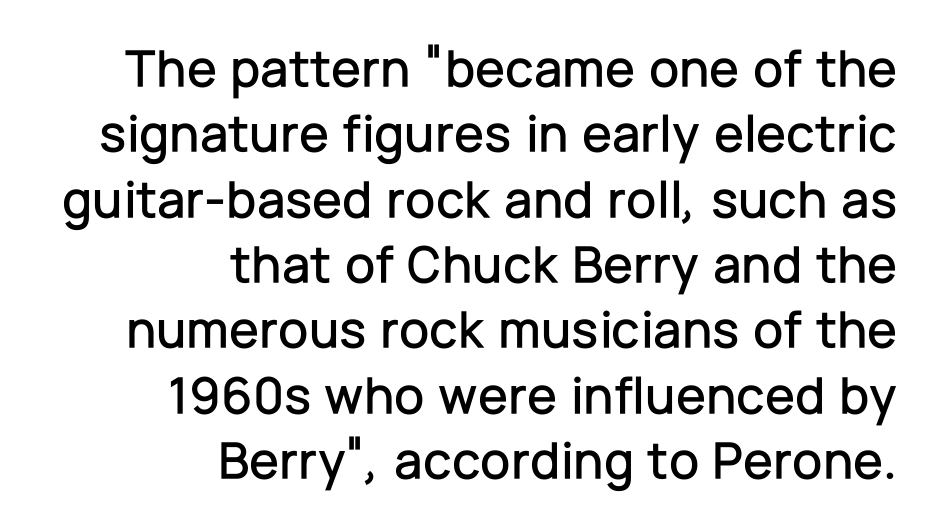
These lines keep a tight, regular rhythm from letter to letter. Proportional: the letters do not fall into vertical columns. Unmarked baselines from the first word to the last. No italicization has been applied; the sample stays upright. Letterform terminals end flat and unadorned throughout the passage.
